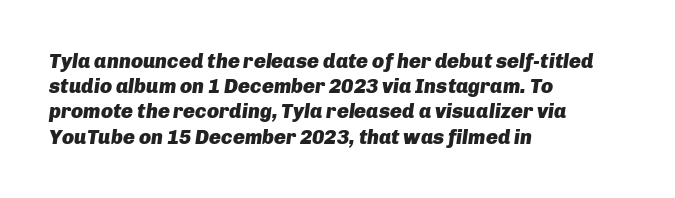
The whole block is typeset with a tilt. Short note: letters normally spaced. Words float on clear page, feet unadorned. Interline gaps are of average width in this sample.
